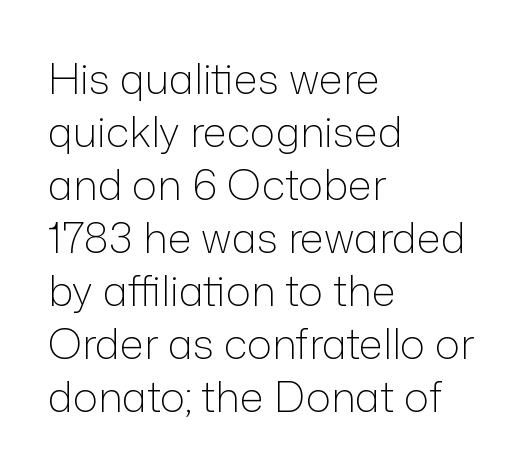
Weight: regular or lighter. Observe the absence of serifs on each vertical stroke in this sample. Observe the ordinary spacing: letters are neighbours, not strangers. You could not count columns in this text — the font is proportionally spaced.
